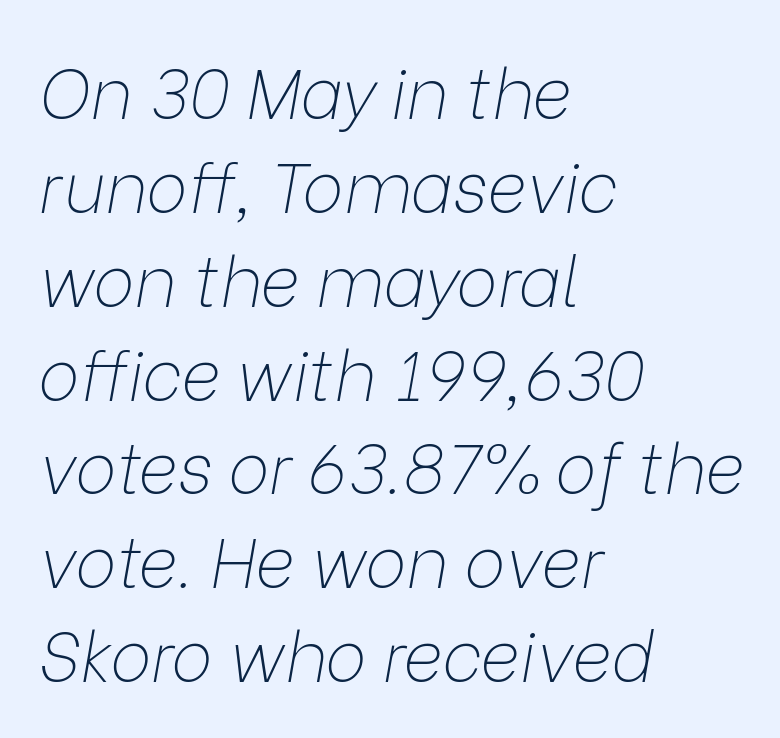
{"italic": "yes", "lean": "right", "slant_degrees": 9, "bold": "no", "weight": "thin", "width": "normal", "stroke_contrast": "low", "x_height": "medium", "monospaced": "no", "underline": "no", "align": "left", "line_spacing": "normal", "line_spacing_ratio": 1.36, "letter_spacing": "normal", "letter_spacing_em": 0.0, "glyph_px": 69}
